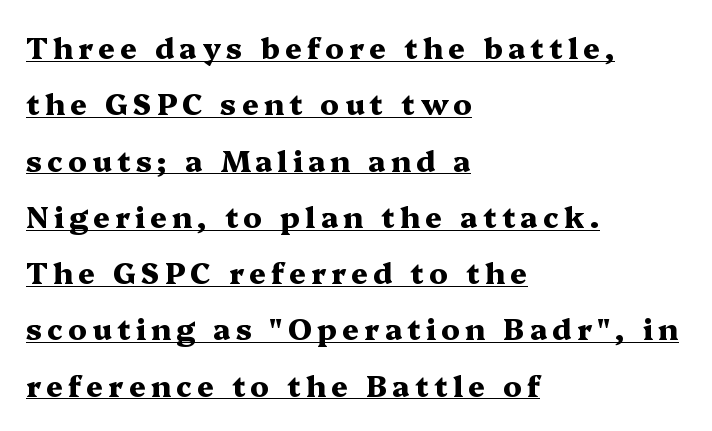
The image shows 29 px heavy, wide serif type, upright; set left-aligned, loose line spacing (1.94x), underlined; medium stroke contrast and a medium x-height.
